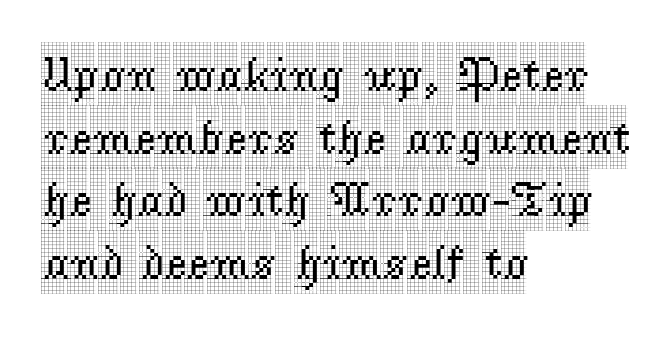
Q: Is the text italic (slanted)? A: No, it is upright.
Q: Is the typeface a serif or a sans-serif typeface? A: Serif.
Q: Is the text underlined? A: No.
Q: How is the paragraph aligned? A: Left-aligned.
Q: Is the spacing between letters normal or unusually wide? A: Normal.
Q: Is the spacing between lines tight, normal or loose? A: Normal.
Q: Width (condensed, normal, or wide)? A: Condensed.
Q: x-height? A: Large.
Q: Monospaced? A: No.
